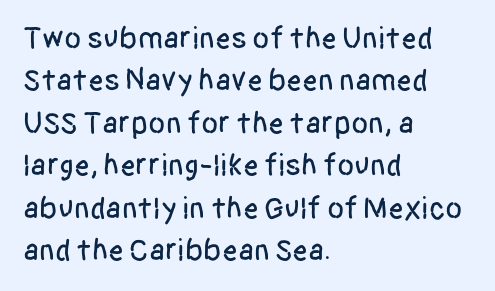
The glyphs in this specimen are sans serif. Words float on clear page, feet unadorned. Posture: upright roman. Spacing verdict: proportional, widths tailored to each character.
